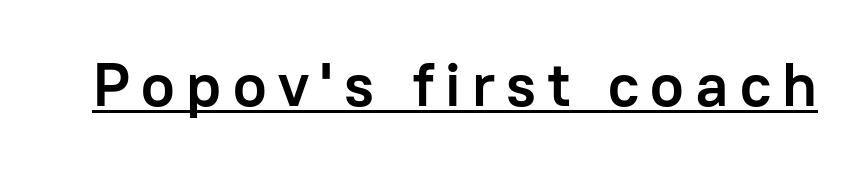
{"serif": "no", "italic": "no", "bold": "yes", "weight": "semibold", "width": "normal", "stroke_contrast": "low", "x_height": "medium", "monospaced": "no", "underline": "yes", "glyph_px": 61}
